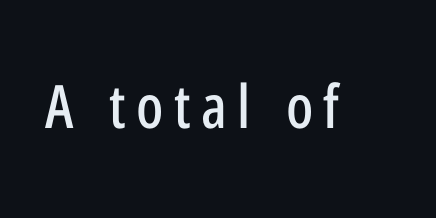
The image shows 60 px condensed sans-serif type, upright; set not underlined; low stroke contrast and a medium x-height.
